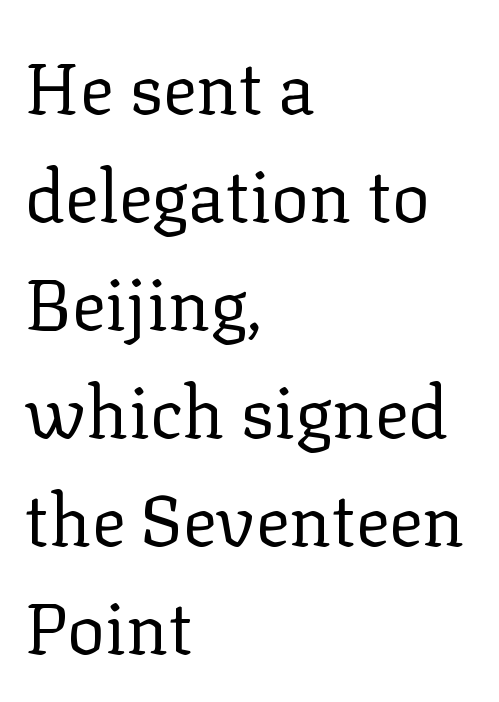
The image shows 71 px regular-weight serif type, upright; set left-aligned, normal line spacing (1.52x), normal letter spacing, not underlined; low stroke contrast and a medium x-height.
